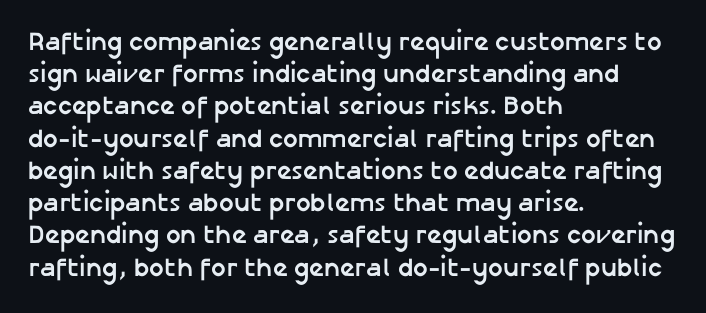
Descenders hang freely into open space. Rendered with straight, roman letterforms. The strokes are fattened all the way to bold. This rendering uses left alignment, leaving the right contour irregular.
